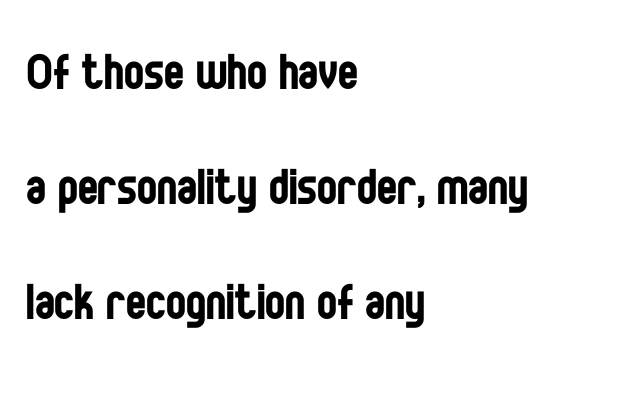
{"serif": "no", "italic": "no", "bold": "no", "weight": "regular", "width": "condensed", "stroke_contrast": "low", "x_height": "large", "monospaced": "no", "underline": "no", "align": "left", "line_spacing": "loose", "line_spacing_ratio": 1.92, "letter_spacing": "normal", "letter_spacing_em": 0.0, "glyph_px": 60}
